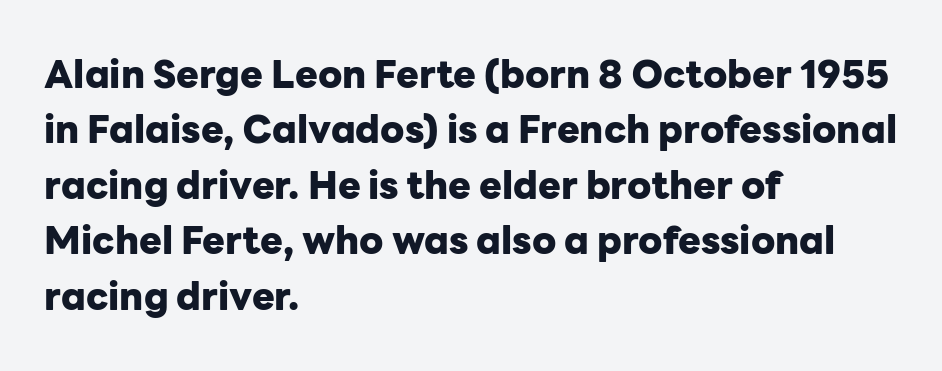
Q: Is the text bold? A: Yes.
Q: Is the text italic (slanted)? A: No, it is upright.
Q: Is the typeface a serif or a sans-serif typeface? A: Sans-serif.
Q: Is the text underlined? A: No.
Q: How is the paragraph aligned? A: Left-aligned.
Q: Is the spacing between letters normal or unusually wide? A: Normal.
Q: Is the spacing between lines tight, normal or loose? A: Normal.
Q: Width (condensed, normal, or wide)? A: Normal.
Q: Stroke contrast? A: Low.
Q: x-height? A: Medium.
Q: Monospaced? A: No.
